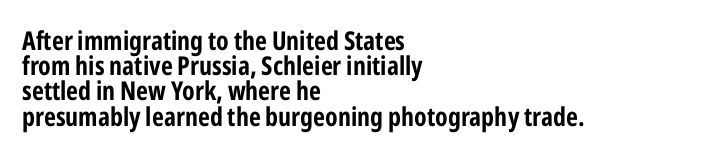
Q: Is the text italic (slanted)? A: No, it is upright.
Q: Is the text underlined? A: No.
Q: How is the paragraph aligned? A: Left-aligned.
Q: Is the spacing between letters normal or unusually wide? A: Normal.
Q: Is the spacing between lines tight, normal or loose? A: Tight.
